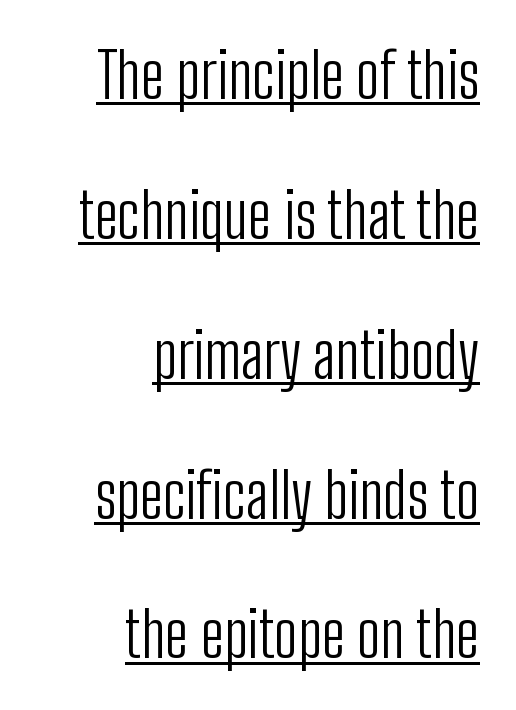
The image shows 63 px light, condensed sans-serif type, upright; set right-aligned, loose line spacing (2.22x), normal letter spacing, underlined; low stroke contrast and a medium x-height.
